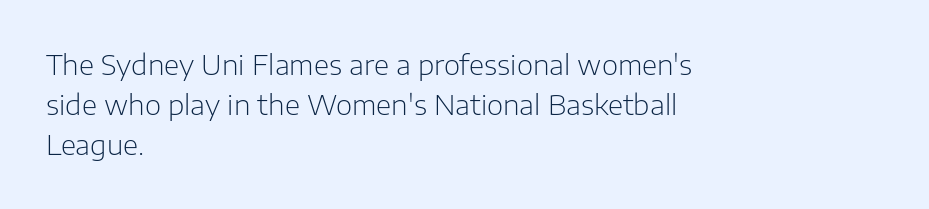
Q: Is the text bold? A: No.
Q: Is the text italic (slanted)? A: No, it is upright.
Q: Is the typeface a serif or a sans-serif typeface? A: Sans-serif.
Q: Is the text underlined? A: No.
Q: How is the paragraph aligned? A: Left-aligned.
Q: Is the spacing between letters normal or unusually wide? A: Normal.
Q: Is the spacing between lines tight, normal or loose? A: Normal.
Q: Width (condensed, normal, or wide)? A: Normal.
Q: Stroke contrast? A: Low.
Q: x-height? A: Medium.
Q: Monospaced? A: No.
